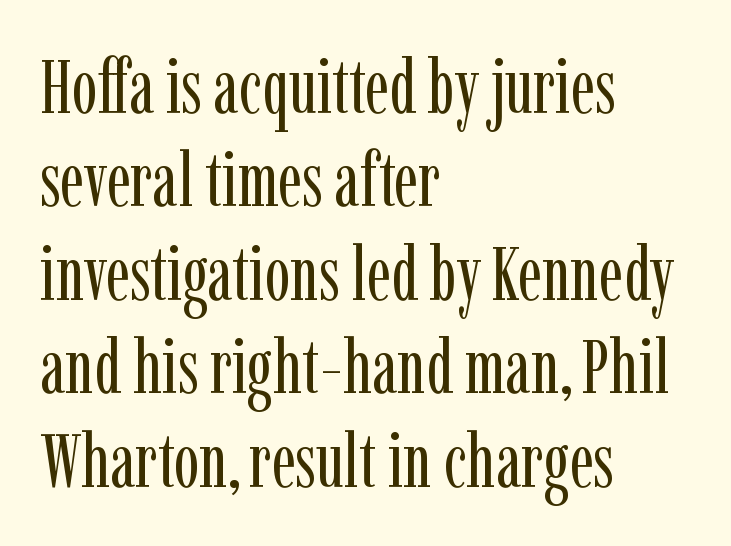
Each line starts at the same left margin while the right side varies. In terms of letterform style, serifs are clearly present. The rendering uses natural spacing where letterforms have individual widths. Is this a heavy cut? Hardly; it is regular or lighter.
